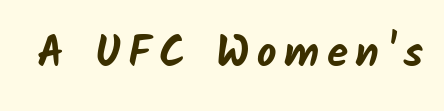
Q: Is the text bold? A: Yes.
Q: Is the typeface a serif or a sans-serif typeface? A: Sans-serif.
Q: Is the text underlined? A: No.
Q: Width (condensed, normal, or wide)? A: Normal.
Q: Stroke contrast? A: Low.
Q: x-height? A: Medium.
Q: Monospaced? A: No.
